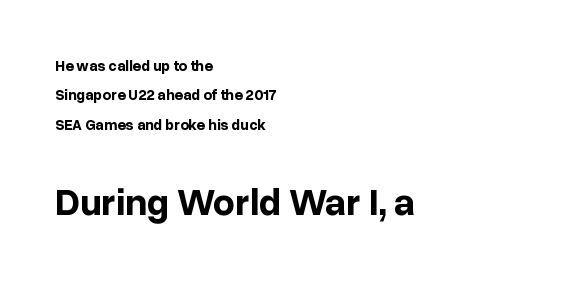
Q: Is the text bold? A: Yes.
Q: Is the text italic (slanted)? A: No, it is upright.
Q: Is the typeface a serif or a sans-serif typeface? A: Sans-serif.
Q: Is the text underlined? A: No.
Q: How is the paragraph aligned? A: Left-aligned.
Q: Is the spacing between letters normal or unusually wide? A: Normal.
Q: Is the spacing between lines tight, normal or loose? A: Loose.
Q: Which block of text is set in a larger size, the first (top) or the second (bottom)? A: The second (bottom) one.
Q: Width (condensed, normal, or wide)? A: Normal.
Q: Stroke contrast? A: Low.
Q: x-height? A: Medium.
Q: Monospaced? A: No.
